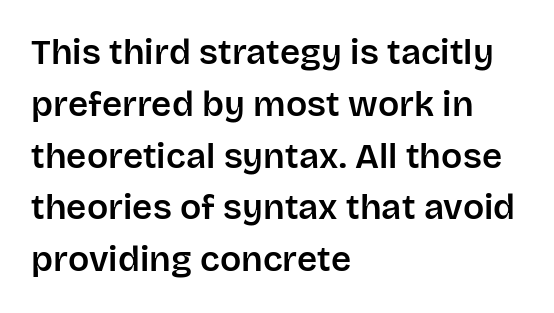
{"serif": "no", "italic": "no", "width": "normal", "stroke_contrast": "low", "x_height": "large", "monospaced": "no", "underline": "no", "align": "left", "line_spacing": "normal", "line_spacing_ratio": 1.48, "letter_spacing": "normal", "letter_spacing_em": 0.0, "glyph_px": 35}
